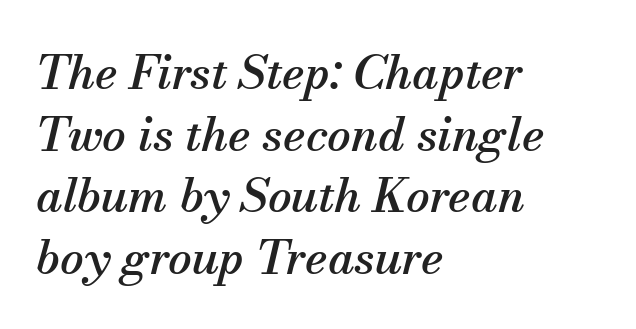
{"serif": "yes", "italic": "yes", "lean": "right", "slant_degrees": 13, "width": "normal", "stroke_contrast": "medium", "x_height": "small", "monospaced": "no", "underline": "no", "align": "left", "line_spacing": "normal", "line_spacing_ratio": 1.31, "letter_spacing": "normal", "letter_spacing_em": 0.0, "glyph_px": 47}
